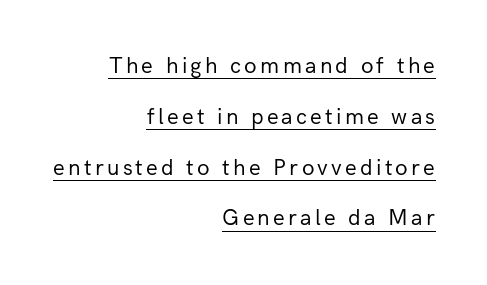
Q: Is the text bold? A: No.
Q: Is the text italic (slanted)? A: No, it is upright.
Q: Is the text underlined? A: Yes.
Q: How is the paragraph aligned? A: Right-aligned.
Q: Is the spacing between lines tight, normal or loose? A: Loose.
